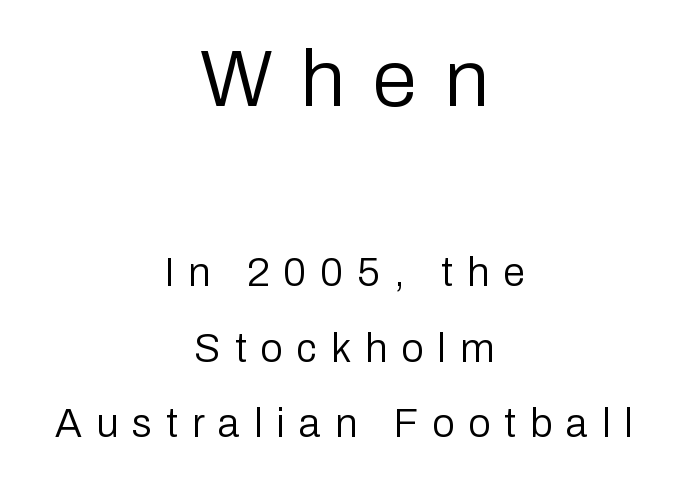
{"serif": "no", "italic": "no", "bold": "no", "weight": "regular", "width": "normal", "stroke_contrast": "low", "x_height": "medium", "monospaced": "no", "underline": "no", "align": "center", "line_spacing_ratio": 1.89, "letter_spacing": "wide", "letter_spacing_em": 0.35, "larger_block": "first", "size_ratio": 2.0, "glyph_px": 80}
